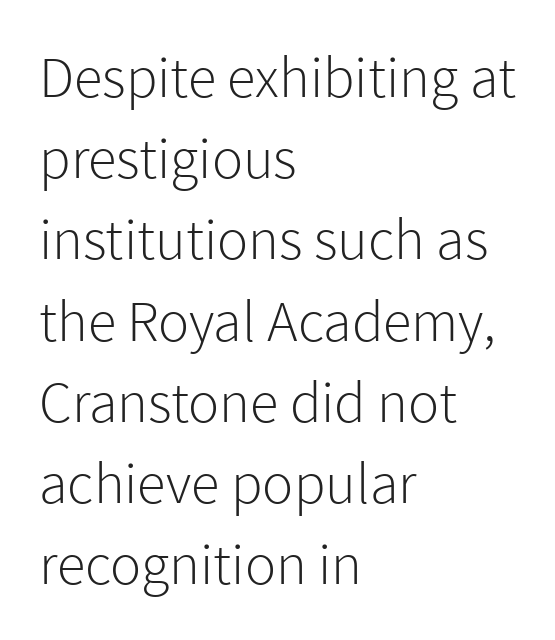
The ragged edge is on the right, which tells us the setting is flush left. Think of a printed novel: that variable character pitch is what you see here. The typeface has the unassuming heft of standard copy or less. These lines sit exactly where default settings would place them. The rendering shows plain stroke endings on the letterforms — a sans-serif design.
